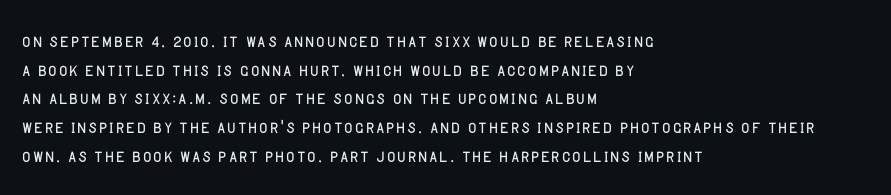
{"italic": "no", "bold": "no", "underline": "no", "align": "left", "line_spacing": "normal", "line_spacing_ratio": 1.25, "letter_spacing": "normal", "letter_spacing_em": 0.0, "glyph_px": 23}
